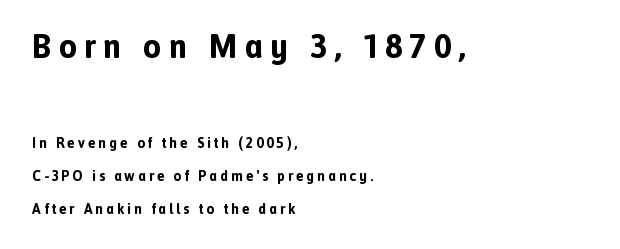
The lines are quadded left. These lines are composed in type without serifs. The vertical gap from one line to the next is large. Each row of text sits above clean, open space. Summary of weight: heavy, a full bold.
